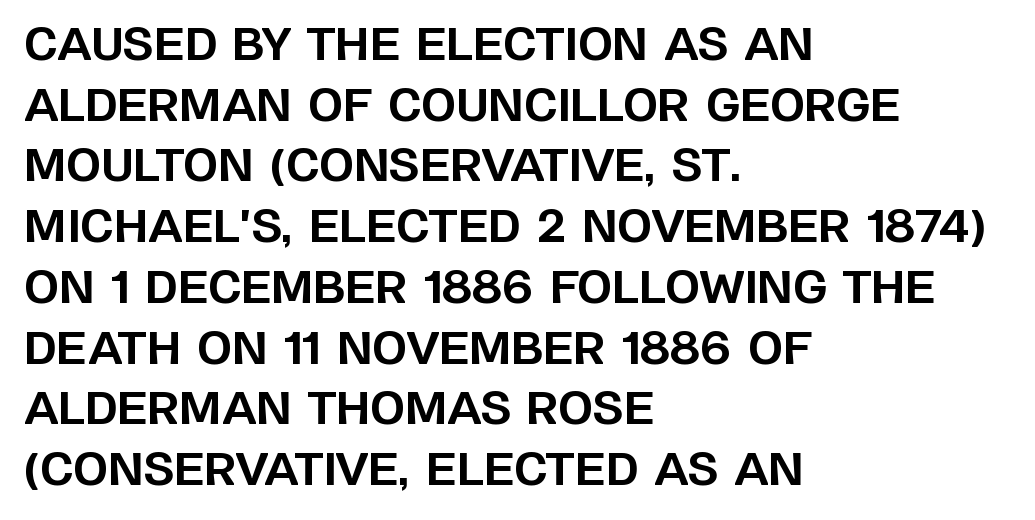
{"serif": "no", "italic": "no", "bold": "yes", "weight": "bold", "width": "normal", "stroke_contrast": "low", "x_height": "large", "monospaced": "no", "underline": "no", "align": "left", "line_spacing": "normal", "line_spacing_ratio": 1.35, "letter_spacing": "normal", "letter_spacing_em": 0.0, "glyph_px": 45}
